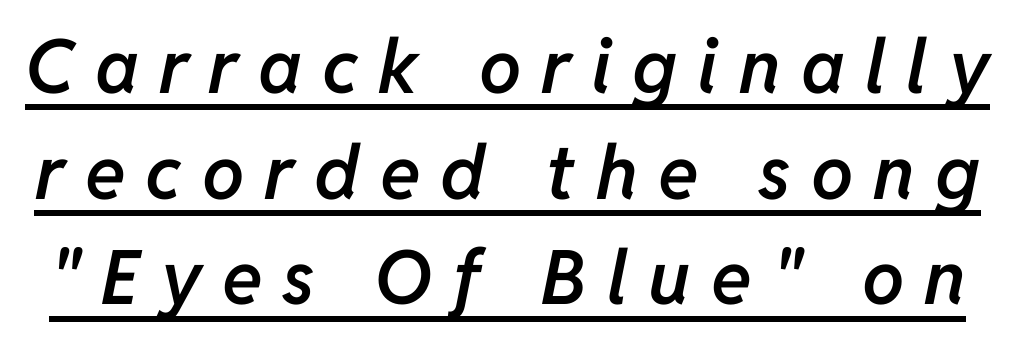
Spacing verdict: proportional, widths tailored to each character. Emphasis is given by a line drawn under the lettering. This sample uses expanded letter spacing, leaving extra air between glyphs. These lines carry some extra weight — a demibold, not a full bold. The glyphs look as if they've been sheared to an angle. This block has exactly the height ordinary leading produces.
